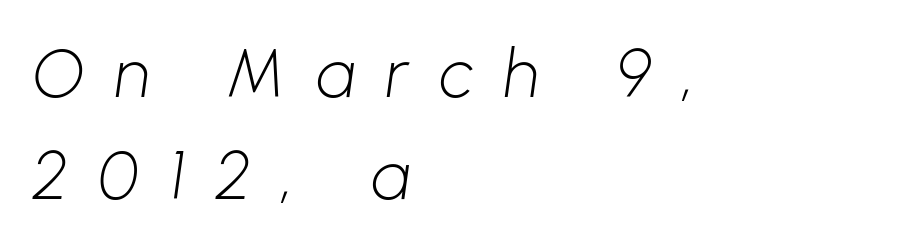
The image shows 67 px light sans-serif type; set left-aligned, normal line spacing (1.52x), unusually wide letter spacing (+0.46 em), not underlined; low stroke contrast and a medium x-height.
